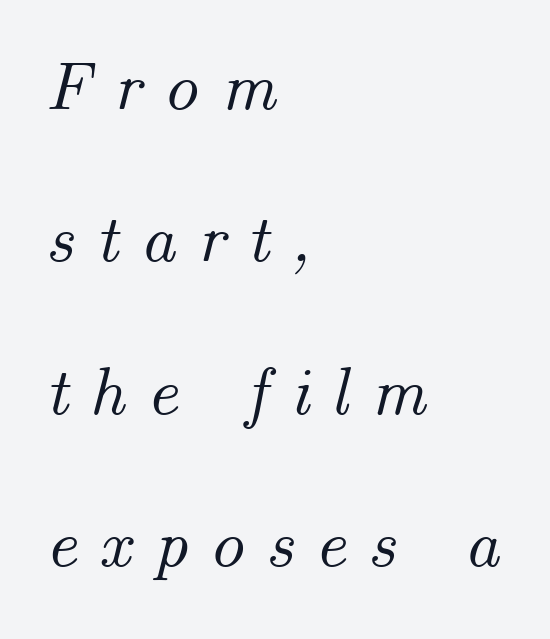
Q: Is the text italic (slanted)? A: Yes, it leans right by about 14 degrees.
Q: Is the text underlined? A: No.
Q: How is the paragraph aligned? A: Left-aligned.
Q: Is the spacing between letters normal or unusually wide? A: Unusually wide.
Q: Is the spacing between lines tight, normal or loose? A: Loose.
Q: Width (condensed, normal, or wide)? A: Normal.
Q: Stroke contrast? A: Medium.
Q: x-height? A: Small.
Q: Monospaced? A: No.
